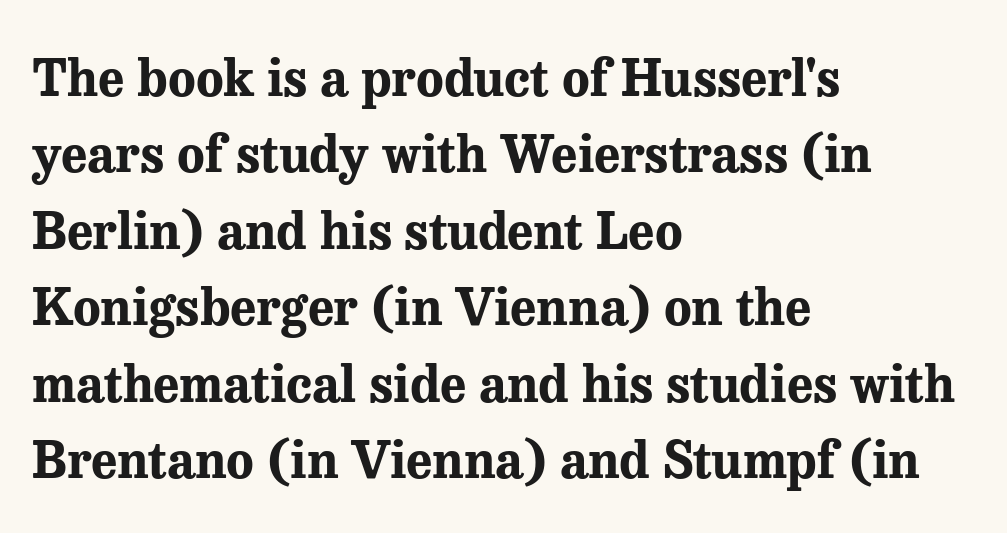
Q: Is the text bold? A: Yes.
Q: Is the text italic (slanted)? A: No, it is upright.
Q: Is the typeface a serif or a sans-serif typeface? A: Serif.
Q: Is the text underlined? A: No.
Q: How is the paragraph aligned? A: Left-aligned.
Q: Is the spacing between letters normal or unusually wide? A: Normal.
Q: Is the spacing between lines tight, normal or loose? A: Normal.
Q: Width (condensed, normal, or wide)? A: Normal.
Q: Stroke contrast? A: Medium.
Q: x-height? A: Medium.
Q: Monospaced? A: No.
